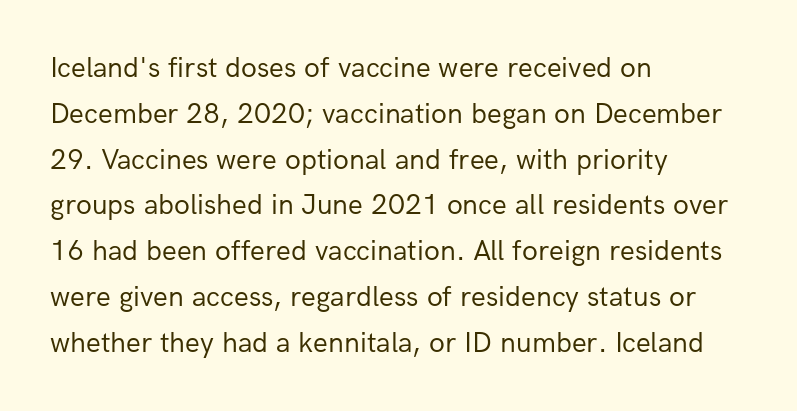
Q: Is the text bold? A: No.
Q: Is the text italic (slanted)? A: No, it is upright.
Q: Is the typeface a serif or a sans-serif typeface? A: Sans-serif.
Q: Is the text underlined? A: No.
Q: How is the paragraph aligned? A: Left-aligned.
Q: Is the spacing between letters normal or unusually wide? A: Normal.
Q: Is the spacing between lines tight, normal or loose? A: Normal.
Q: Width (condensed, normal, or wide)? A: Normal.
Q: Stroke contrast? A: Low.
Q: x-height? A: Medium.
Q: Monospaced? A: No.
